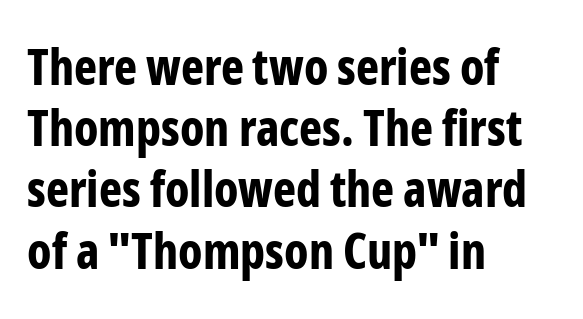
{"serif": "no", "italic": "no", "bold": "yes", "weight": "bold", "width": "condensed", "stroke_contrast": "low", "x_height": "medium", "monospaced": "no", "underline": "no", "align": "left", "line_spacing": "normal", "line_spacing_ratio": 1.25, "letter_spacing": "normal", "letter_spacing_em": 0.0, "glyph_px": 49}
